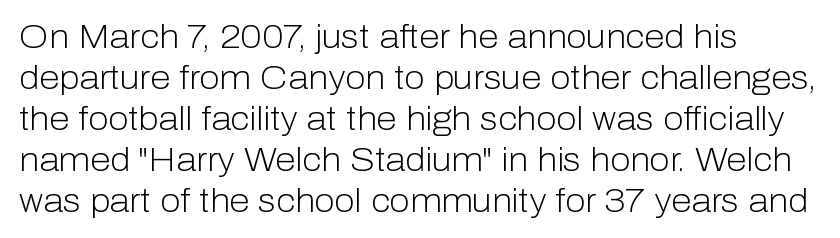
Q: Is the text bold? A: No.
Q: Is the text italic (slanted)? A: No, it is upright.
Q: Is the typeface a serif or a sans-serif typeface? A: Sans-serif.
Q: Is the text underlined? A: No.
Q: How is the paragraph aligned? A: Left-aligned.
Q: Is the spacing between letters normal or unusually wide? A: Normal.
Q: Width (condensed, normal, or wide)? A: Normal.
Q: Stroke contrast? A: Low.
Q: x-height? A: Medium.
Q: Monospaced? A: No.
